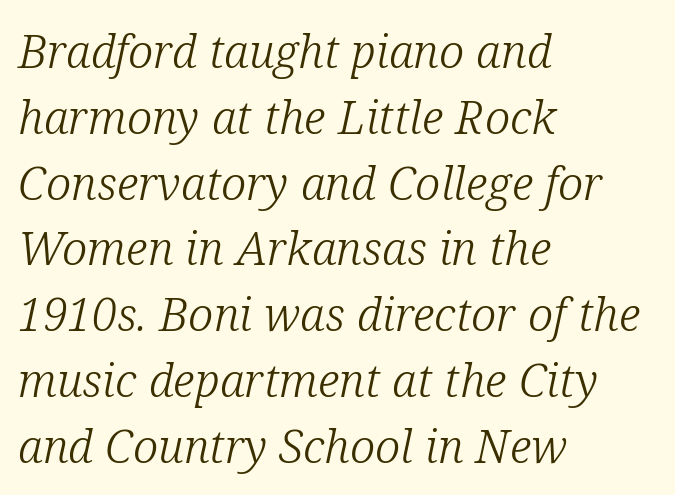
No letter is thick-stroked: the sample isn't bold. Rows of type keep a routine distance in the vertical direction. Students, note that the glyphs here touch the page at normal intervals. Every character sits at an angle, as italics do. Here the designer chose a conventional face with non-uniform glyph widths. Compared with a centered layout, this one pins lines to the left instead.
